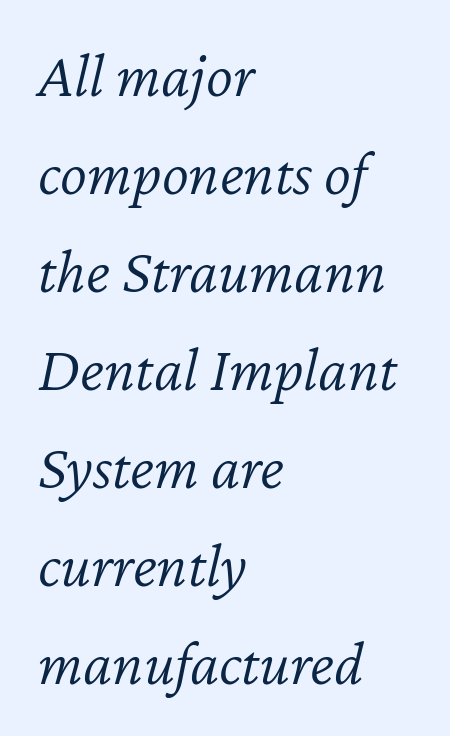
Q: Is the text bold? A: No.
Q: Is the text italic (slanted)? A: Yes, it leans right by about 12 degrees.
Q: Is the text underlined? A: No.
Q: How is the paragraph aligned? A: Left-aligned.
Q: Is the spacing between letters normal or unusually wide? A: Normal.
Q: Is the spacing between lines tight, normal or loose? A: Normal.
Q: Width (condensed, normal, or wide)? A: Normal.
Q: Stroke contrast? A: Low.
Q: x-height? A: Medium.
Q: Monospaced? A: No.
